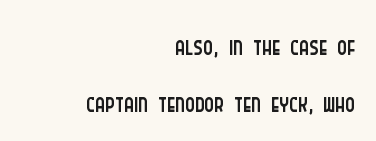
Posture: straight, roman, zero tilt. Stem width sits at or under what a default text font uses. A typesetter would label this face a sans. The foot of each line stays bare and open.
